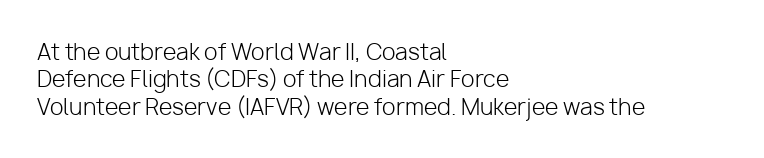
Rendered with straight, roman letterforms. Weight: not bold — regular or lighter. Words appear dense and cohesive because spacing is normal. Horizontal alignment here is leftward, the default for most running prose. A clean baseline with only descenders dipping below it.
